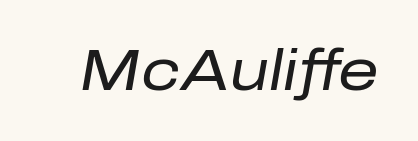
{"italic": "yes", "lean": "right", "slant_degrees": 10, "bold": "no", "weight": "regular", "width": "normal", "stroke_contrast": "low", "x_height": "medium", "monospaced": "no", "underline": "no", "letter_spacing": "normal", "letter_spacing_em": 0.0, "glyph_px": 57}
